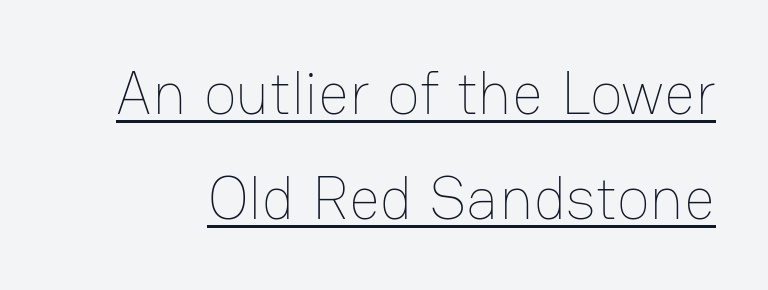
{"italic": "no", "bold": "no", "weight": "thin", "width": "normal", "stroke_contrast": "low", "x_height": "medium", "monospaced": "no", "underline": "yes", "line_spacing_ratio": 1.72, "letter_spacing": "normal", "letter_spacing_em": 0.0, "glyph_px": 61}
